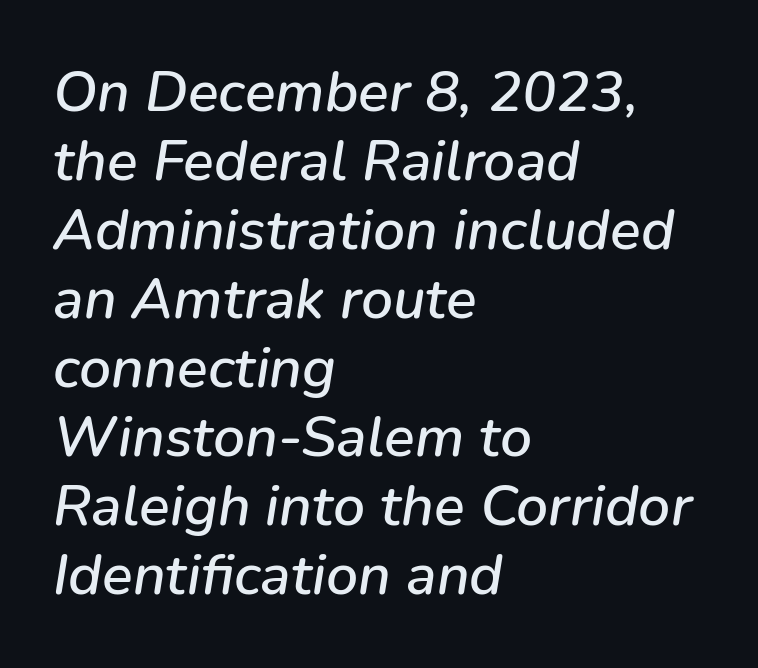
The image shows 57 px text type, italic (leaning right); set left-aligned, line spacing 1.21x, normal letter spacing, not underlined; low stroke contrast and a medium x-height.
